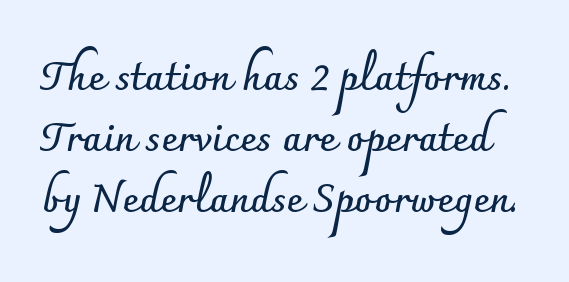
{"serif": "no", "bold": "yes", "weight": "semibold", "width": "normal", "stroke_contrast": "low", "x_height": "small", "monospaced": "no", "underline": "no", "line_spacing": "normal", "line_spacing_ratio": 1.52, "letter_spacing": "normal", "letter_spacing_em": 0.0, "glyph_px": 40}
